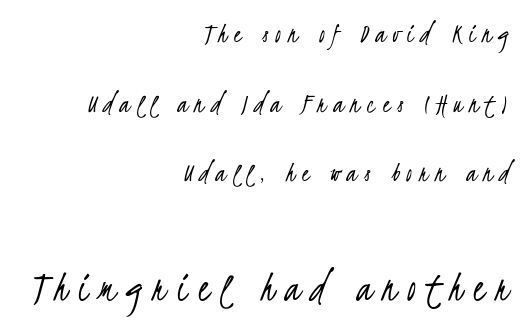
{"serif": "no", "bold": "no", "weight": "light", "width": "condensed", "stroke_contrast": "low", "x_height": "small", "monospaced": "no", "underline": "no", "align": "right", "line_spacing": "loose", "line_spacing_ratio": 2.4, "letter_spacing": "wide", "letter_spacing_em": 0.25, "larger_block": "second", "size_ratio": 1.52, "glyph_px": 44}
